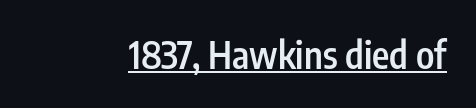
The image shows 37 px semibold, condensed sans-serif type, upright; set normal letter spacing, underlined; low stroke contrast and a medium x-height.
